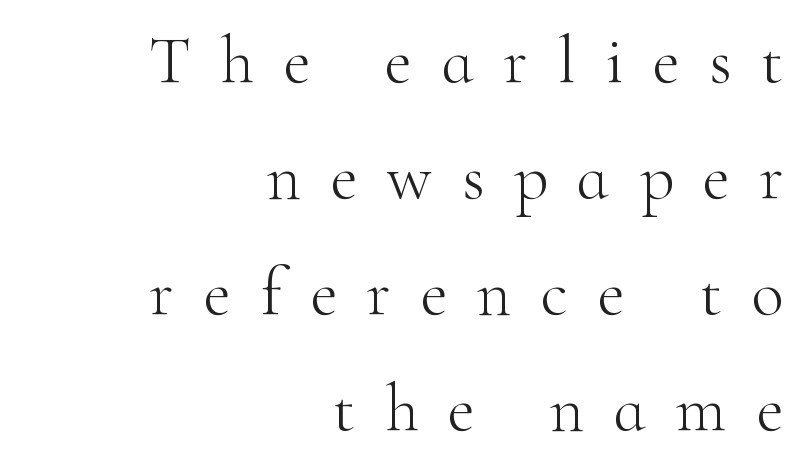
{"serif": "yes", "italic": "no", "bold": "no", "weight": "light", "width": "normal", "stroke_contrast": "high", "x_height": "small", "monospaced": "no", "underline": "no", "align": "right", "line_spacing_ratio": 1.73, "letter_spacing": "wide", "letter_spacing_em": 0.44, "glyph_px": 67}
